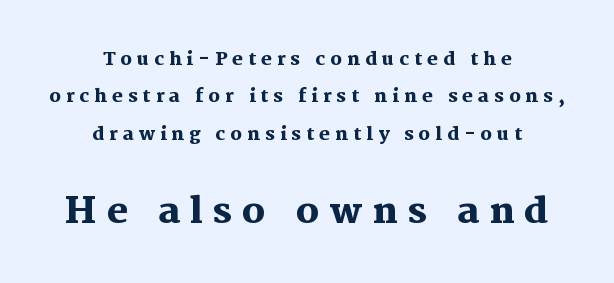
Q: Is the text bold? A: Yes.
Q: Is the text italic (slanted)? A: No, it is upright.
Q: Is the typeface a serif or a sans-serif typeface? A: Serif.
Q: Is the text underlined? A: No.
Q: How is the paragraph aligned? A: Centered.
Q: Is the spacing between letters normal or unusually wide? A: Unusually wide.
Q: Is the spacing between lines tight, normal or loose? A: Loose.
Q: Which block of text is set in a larger size, the first (top) or the second (bottom)? A: The second (bottom) one.
Q: Width (condensed, normal, or wide)? A: Normal.
Q: Stroke contrast? A: Medium.
Q: x-height? A: Medium.
Q: Monospaced? A: No.
